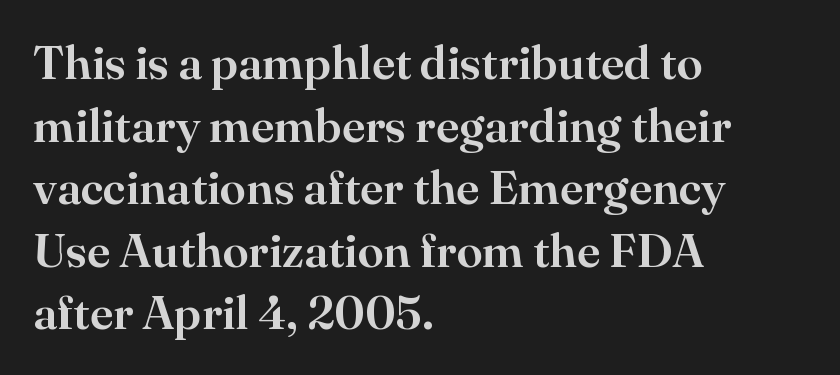
{"serif": "yes", "italic": "no", "width": "normal", "stroke_contrast": "high", "x_height": "small", "monospaced": "no", "underline": "no", "align": "left", "line_spacing": "normal", "line_spacing_ratio": 1.33, "letter_spacing": "normal", "letter_spacing_em": 0.0, "glyph_px": 47}
